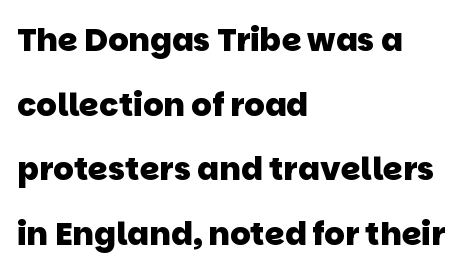
The horizontal fit of the characters is conventional and even. To sum up the face: it is a sans, with no serifs. These lines carry a lot of weight — the face is fully bold. This rendering features lettering with no underline.
